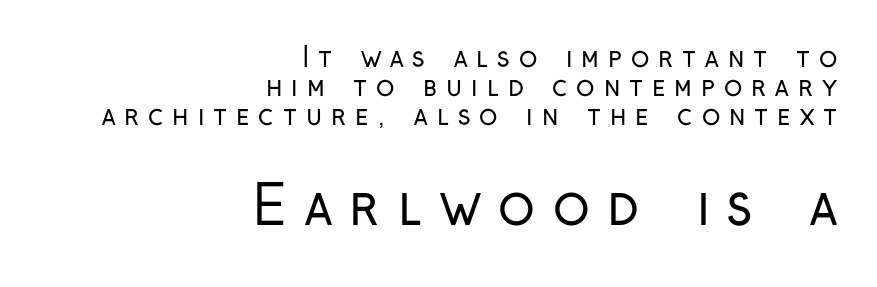
Q: Is the text bold? A: No.
Q: Is the text italic (slanted)? A: No, it is upright.
Q: Is the typeface a serif or a sans-serif typeface? A: Sans-serif.
Q: Is the text underlined? A: No.
Q: How is the paragraph aligned? A: Right-aligned.
Q: Is the spacing between letters normal or unusually wide? A: Unusually wide.
Q: Is the spacing between lines tight, normal or loose? A: Tight.
Q: Which block of text is set in a larger size, the first (top) or the second (bottom)? A: The second (bottom) one.
Q: Width (condensed, normal, or wide)? A: Condensed.
Q: Stroke contrast? A: Low.
Q: x-height? A: Medium.
Q: Monospaced? A: No.
